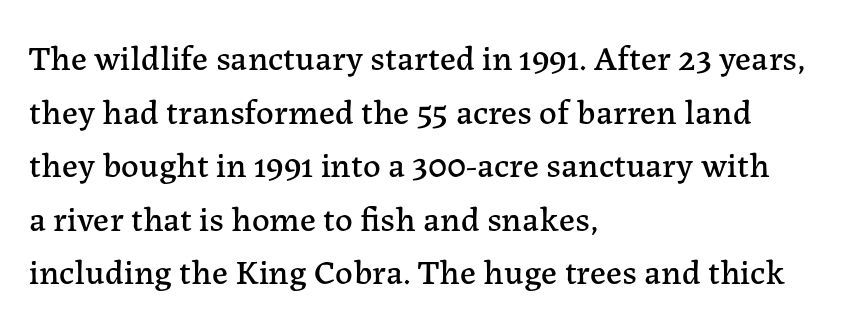
The image shows 35 px serif type, upright; set left-aligned, normal line spacing (1.53x), normal letter spacing, not underlined; low stroke contrast and a medium x-height.
